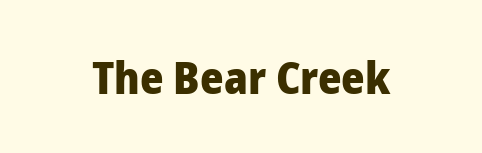
{"serif": "no", "italic": "no", "bold": "yes", "weight": "heavy", "width": "normal", "stroke_contrast": "low", "x_height": "medium", "monospaced": "no", "underline": "no", "letter_spacing": "normal", "letter_spacing_em": 0.0, "glyph_px": 45}
